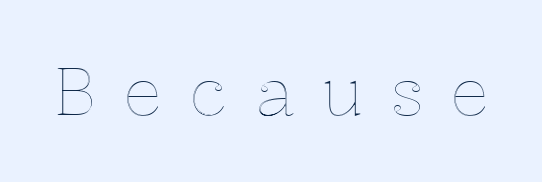
Q: Is the text italic (slanted)? A: No, it is upright.
Q: Is the text underlined? A: No.
Q: Is the spacing between letters normal or unusually wide? A: Unusually wide.
Q: Width (condensed, normal, or wide)? A: Normal.
Q: x-height? A: Medium.
Q: Monospaced? A: No.
